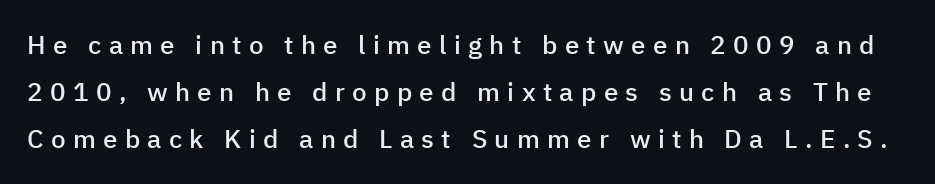
The image shows 26 px text type, upright; set line spacing 1.81x, unusually wide letter spacing (+0.28 em), not underlined.
